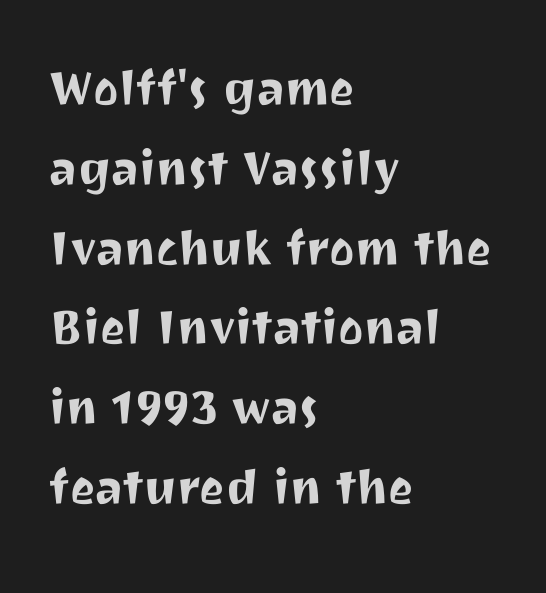
{"serif": "no", "italic": "no", "width": "normal", "stroke_contrast": "medium", "x_height": "medium", "monospaced": "no", "underline": "no", "align": "left", "line_spacing": "normal", "line_spacing_ratio": 1.33, "letter_spacing": "normal", "letter_spacing_em": 0.0, "glyph_px": 60}
